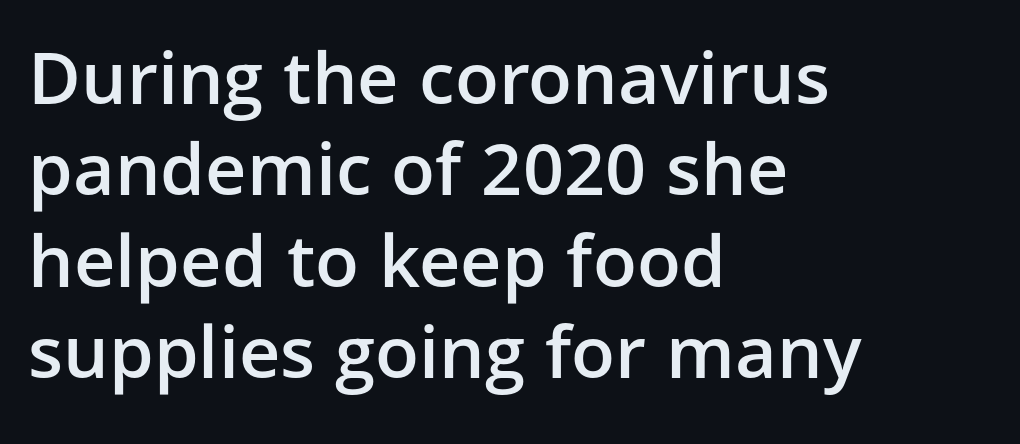
Q: Is the text bold? A: Semi-bold.
Q: Is the text italic (slanted)? A: No, it is upright.
Q: Is the typeface a serif or a sans-serif typeface? A: Sans-serif.
Q: Is the text underlined? A: No.
Q: How is the paragraph aligned? A: Left-aligned.
Q: Is the spacing between letters normal or unusually wide? A: Normal.
Q: Is the spacing between lines tight, normal or loose? A: Normal.
Q: Width (condensed, normal, or wide)? A: Normal.
Q: Stroke contrast? A: Low.
Q: x-height? A: Medium.
Q: Monospaced? A: No.
